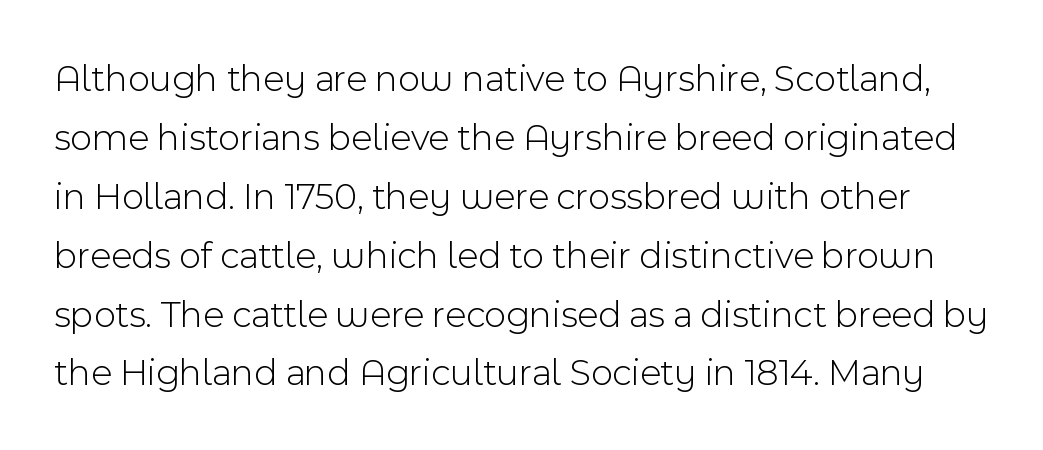
This rendering leaves character spacing at its baseline value. A bare baseline throughout the passage. Each stroke keeps to a modest, everyday thickness or less. Stroke terminals: plain, sans-serif.
